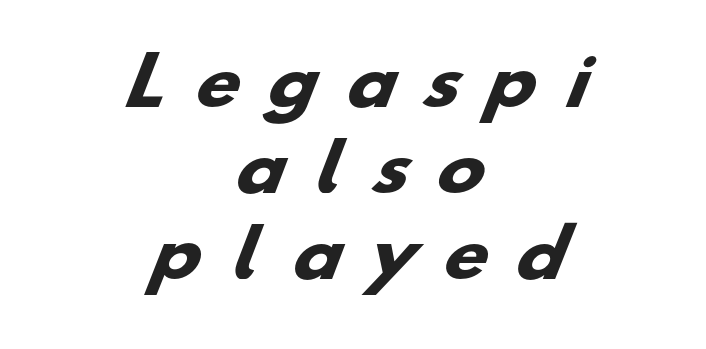
{"serif": "no", "bold": "yes", "weight": "heavy", "width": "wide", "stroke_contrast": "low", "x_height": "small", "monospaced": "no", "underline": "no", "align": "center", "line_spacing": "normal", "line_spacing_ratio": 1.34, "letter_spacing": "wide", "letter_spacing_em": 0.48, "glyph_px": 64}
